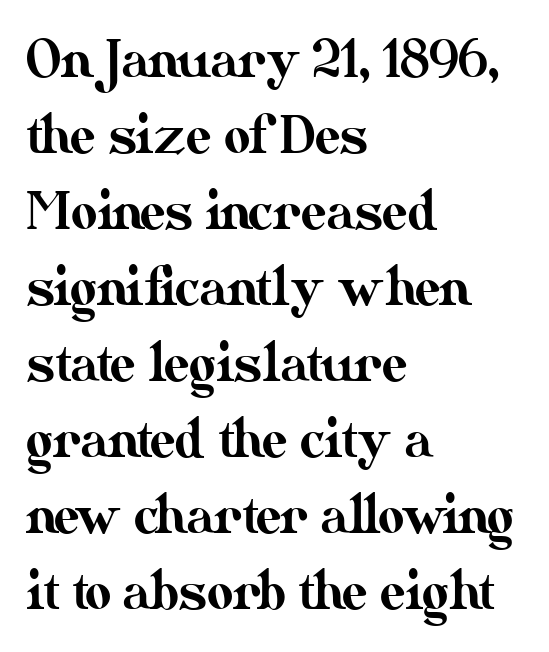
Q: Is the text italic (slanted)? A: No, it is upright.
Q: Is the text underlined? A: No.
Q: How is the paragraph aligned? A: Left-aligned.
Q: Is the spacing between letters normal or unusually wide? A: Normal.
Q: Is the spacing between lines tight, normal or loose? A: Normal.
Q: Width (condensed, normal, or wide)? A: Normal.
Q: Stroke contrast? A: Medium.
Q: x-height? A: Small.
Q: Monospaced? A: No.
